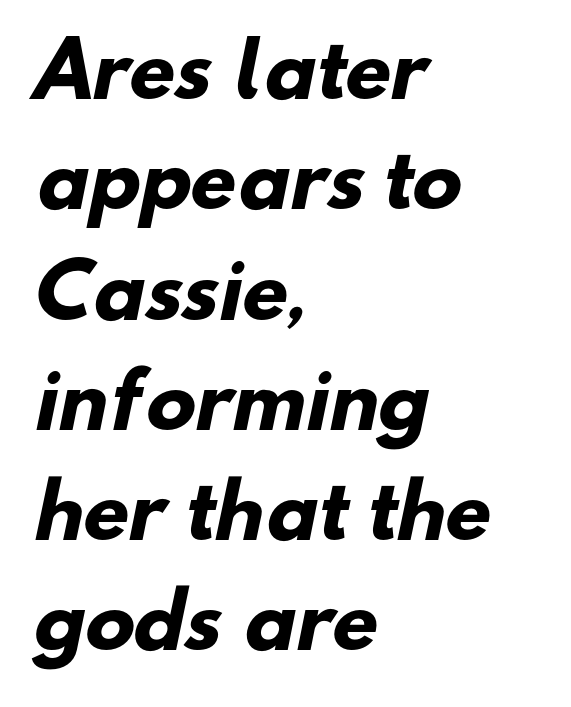
Q: Is the text bold? A: Yes.
Q: Is the typeface a serif or a sans-serif typeface? A: Sans-serif.
Q: Is the text underlined? A: No.
Q: How is the paragraph aligned? A: Left-aligned.
Q: Is the spacing between letters normal or unusually wide? A: Normal.
Q: Is the spacing between lines tight, normal or loose? A: Normal.
Q: Width (condensed, normal, or wide)? A: Normal.
Q: Stroke contrast? A: Low.
Q: x-height? A: Small.
Q: Monospaced? A: No.
